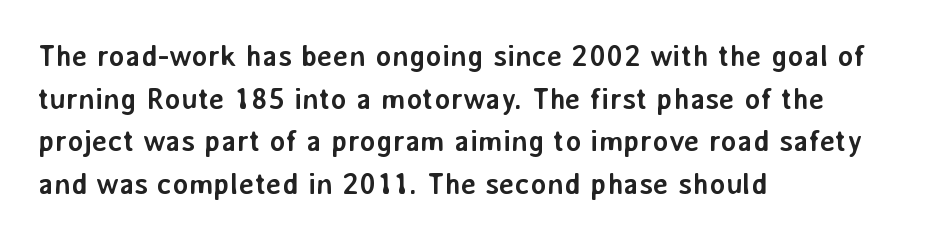
The image shows 30 px semibold sans-serif type, upright; set left-aligned, normal line spacing (1.42x), normal letter spacing, not underlined; low stroke contrast and a medium x-height.
